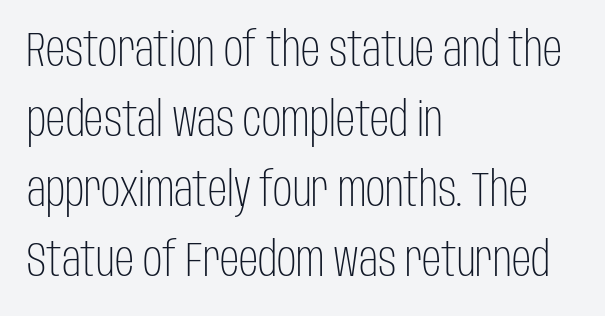
Unbolded letterforms with no extra heft. Character widths vary here, with narrow letters taking less room than wide ones. Each letter's strokes conclude bluntly, with no projecting serifs. Caption: multi-line text, flush left, ragged right.
